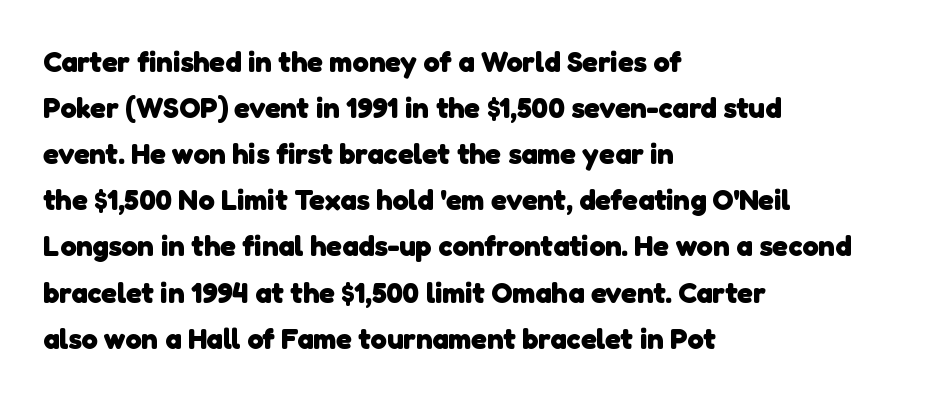
What kind of face is this? One without serifs — a sans. One-word summary of the alignment: left. Spacing verdict: proportional, widths tailored to each character. In terms of leading, this rendering sits right in the middle. A dark, heavy texture on the line: the type is bold. Letter spacing: default.
